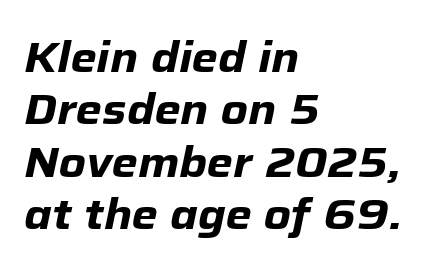
Q: Is the text bold? A: Yes.
Q: Is the text italic (slanted)? A: Yes, it leans right by about 12 degrees.
Q: Is the text underlined? A: No.
Q: How is the paragraph aligned? A: Left-aligned.
Q: Is the spacing between letters normal or unusually wide? A: Normal.
Q: Is the spacing between lines tight, normal or loose? A: Normal.
Q: Width (condensed, normal, or wide)? A: Normal.
Q: Stroke contrast? A: Low.
Q: x-height? A: Medium.
Q: Monospaced? A: No.
